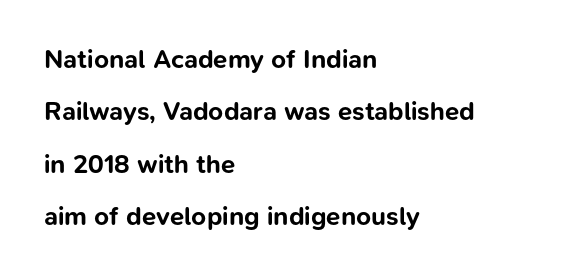
Beneath every word, the page is bare. It's the straight-up-and-down kind of type. Short note: letters normally spaced. This rendering uses left alignment, leaving the right contour irregular. Loosely led — the rows are spread out. Summary of weight: heavy, a full bold.
